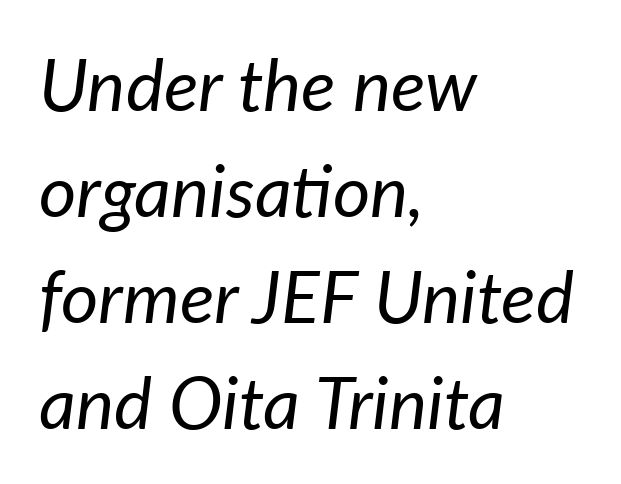
{"italic": "yes", "lean": "right", "slant_degrees": 7, "bold": "no", "weight": "regular", "width": "normal", "stroke_contrast": "low", "x_height": "medium", "monospaced": "no", "underline": "no", "align": "left", "line_spacing": "normal", "line_spacing_ratio": 1.47, "letter_spacing": "normal", "letter_spacing_em": 0.0, "glyph_px": 72}
